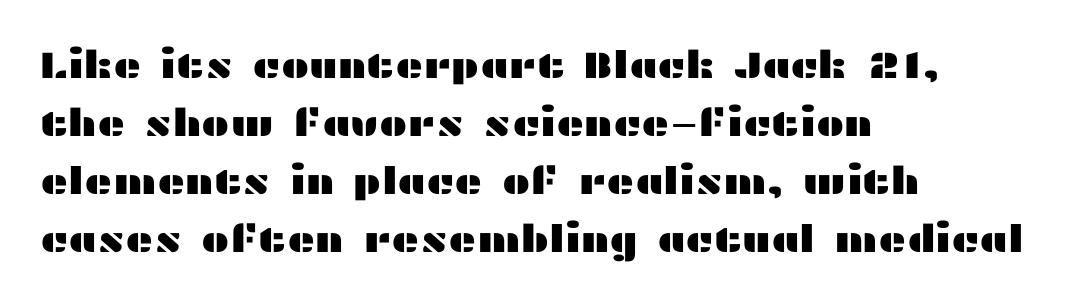
Q: Is the text italic (slanted)? A: No, it is upright.
Q: Is the typeface a serif or a sans-serif typeface? A: Sans-serif.
Q: Is the text underlined? A: No.
Q: How is the paragraph aligned? A: Left-aligned.
Q: Is the spacing between letters normal or unusually wide? A: Normal.
Q: Is the spacing between lines tight, normal or loose? A: Normal.
Q: Width (condensed, normal, or wide)? A: Wide.
Q: Stroke contrast? A: Medium.
Q: x-height? A: Medium.
Q: Monospaced? A: No.
